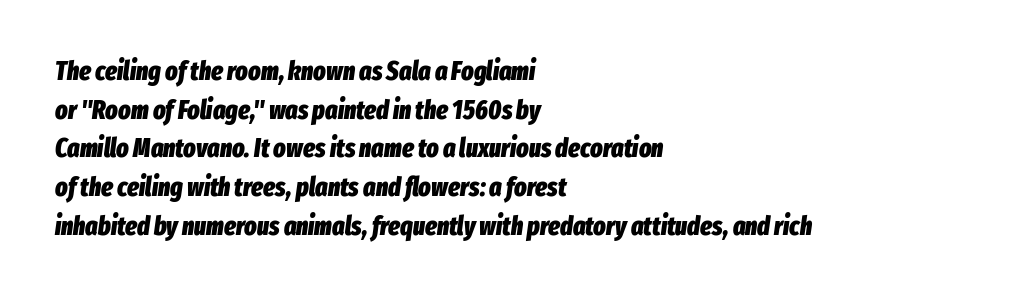
{"italic": "yes", "lean": "right", "slant_degrees": 8, "bold": "yes", "underline": "no", "align": "left", "line_spacing": "normal", "line_spacing_ratio": 1.49, "letter_spacing": "normal", "letter_spacing_em": 0.0, "glyph_px": 26}
